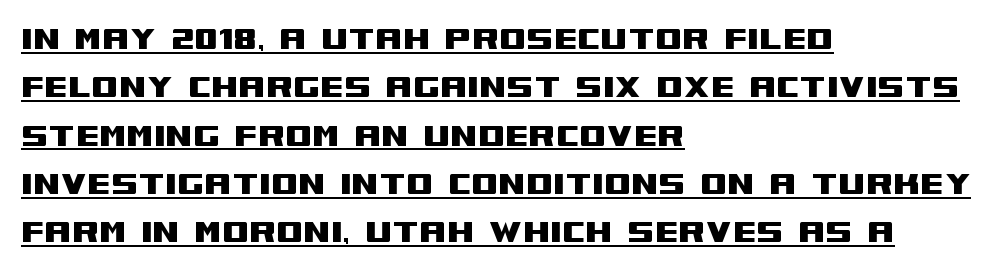
{"serif": "no", "italic": "no", "width": "wide", "stroke_contrast": "medium", "x_height": "large", "monospaced": "no", "underline": "yes", "align": "left", "line_spacing_ratio": 1.24, "letter_spacing": "normal", "letter_spacing_em": 0.0, "glyph_px": 39}
